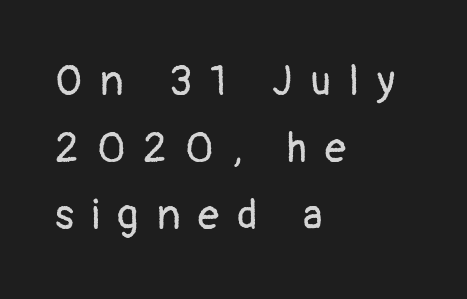
{"serif": "no", "italic": "no", "bold": "no", "weight": "regular", "width": "normal", "stroke_contrast": "low", "x_height": "medium", "monospaced": "no", "underline": "no", "align": "left", "line_spacing": "normal", "line_spacing_ratio": 1.6, "letter_spacing": "wide", "letter_spacing_em": 0.43, "glyph_px": 42}
